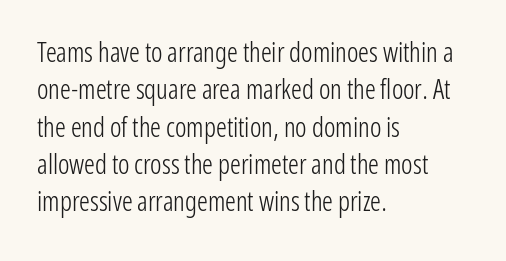
{"italic": "no", "bold": "no", "underline": "no", "align": "left", "line_spacing": "normal", "line_spacing_ratio": 1.38, "letter_spacing": "normal", "letter_spacing_em": 0.0, "glyph_px": 27}
